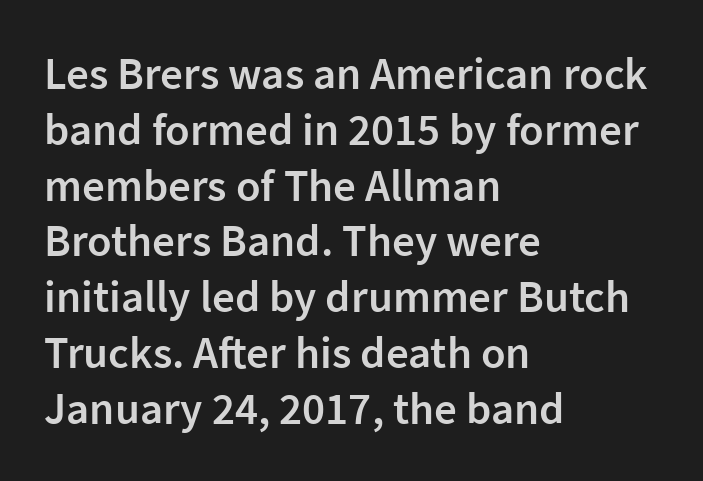
{"serif": "no", "italic": "no", "bold": "semi", "weight": "semibold", "width": "normal", "stroke_contrast": "low", "x_height": "medium", "monospaced": "no", "underline": "no", "align": "left", "line_spacing_ratio": 1.24, "letter_spacing": "normal", "letter_spacing_em": 0.0, "glyph_px": 45}
